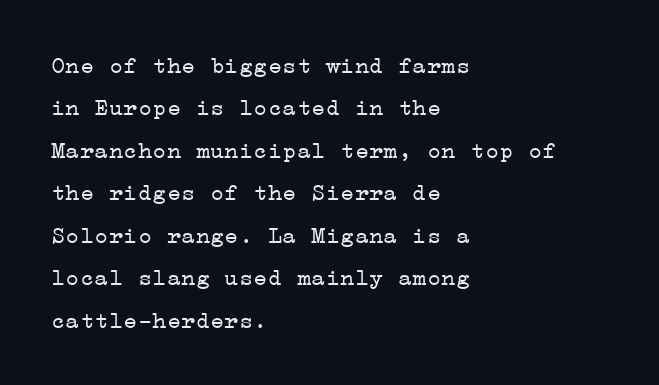
A student would call this left alignment; a typographer would say flush left, rag right. Nobody touched the tracking dial on this one. Unlike italic type, these characters show no tilt at all. Lines of text with bare space underneath. These glyphs show unthickened strokes, regular width or finer.
